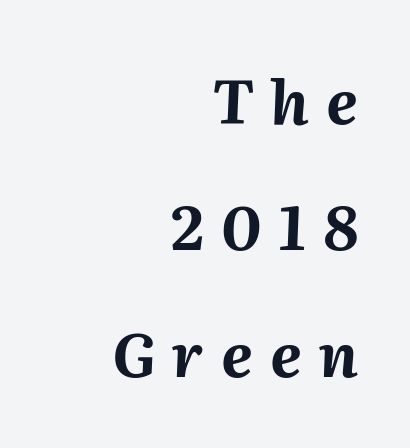
{"italic": "yes", "lean": "right", "slant_degrees": 2, "bold": "yes", "weight": "bold", "width": "normal", "stroke_contrast": "medium", "x_height": "medium", "monospaced": "no", "underline": "no", "align": "right", "line_spacing": "loose", "line_spacing_ratio": 2.07, "letter_spacing": "wide", "letter_spacing_em": 0.28, "glyph_px": 61}
